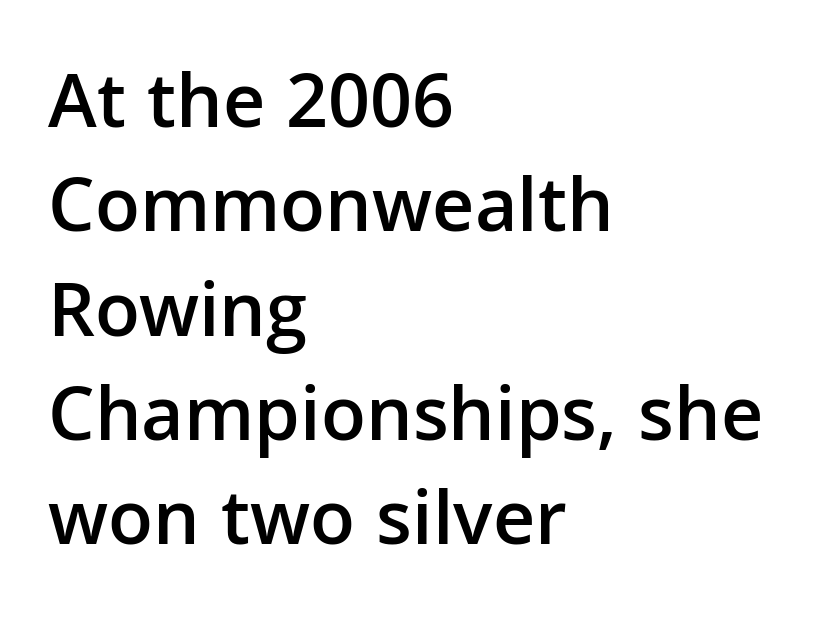
The image shows 79 px semibold sans-serif type, upright; set left-aligned, normal line spacing (1.32x), normal letter spacing, not underlined; low stroke contrast and a medium x-height.
